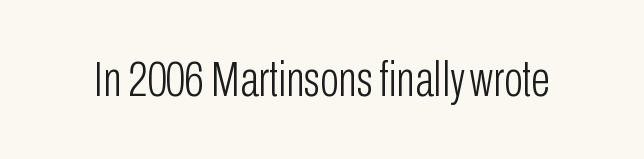
Q: Is the text bold? A: No.
Q: Is the text italic (slanted)? A: No, it is upright.
Q: Is the typeface a serif or a sans-serif typeface? A: Sans-serif.
Q: Is the text underlined? A: No.
Q: Is the spacing between letters normal or unusually wide? A: Normal.
Q: Width (condensed, normal, or wide)? A: Condensed.
Q: Stroke contrast? A: Low.
Q: x-height? A: Medium.
Q: Monospaced? A: No.
